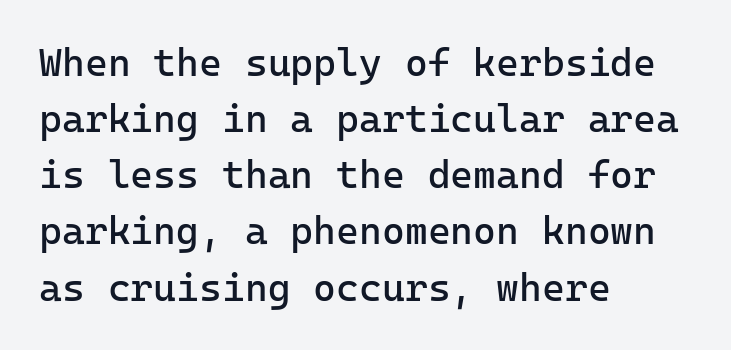
This rendering employs a face without finishing strokes, i.e., a sans-serif. The face used here is rendered with its standard letterfit. Italic: no, the glyphs are upright roman. The passage shown is not underscored anywhere. Is this a heavy cut? Hardly; it is regular or lighter.
